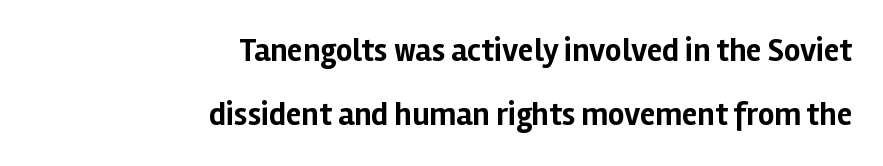
Has an underline been added? It has not. Horizontal bands of white between lines are thick stripes. A typesetter would label this face a sans. The ragged edge is on the left, which tells us the setting is flush right.
